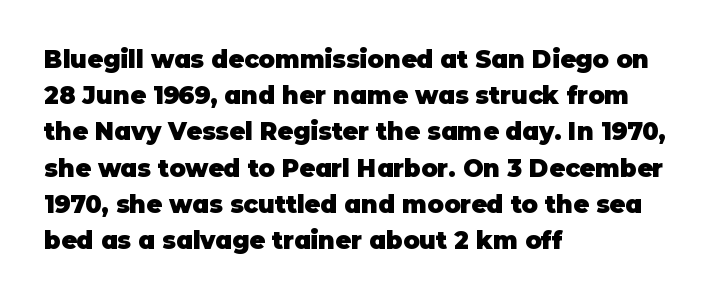
The image shows 24 px bold type, upright; set left-aligned, normal line spacing (1.51x), normal letter spacing, not underlined.
